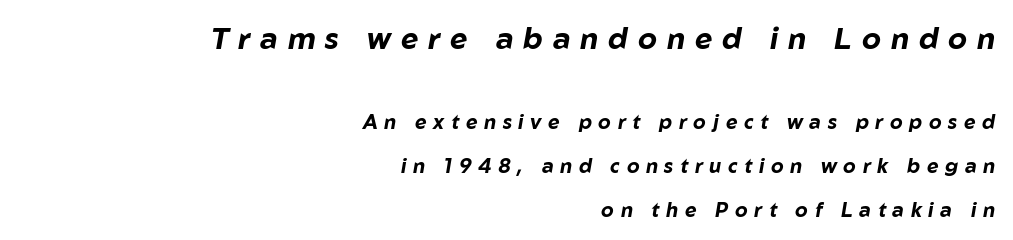
Compared with ordinary roman type, these characters are visibly tilted. Strong, thick strokes mark this as bold type. Quick note: interline space is abundant. Loose tracking; the words dissolve into strings of separated letters. Rule under the text: the space is simply empty.
